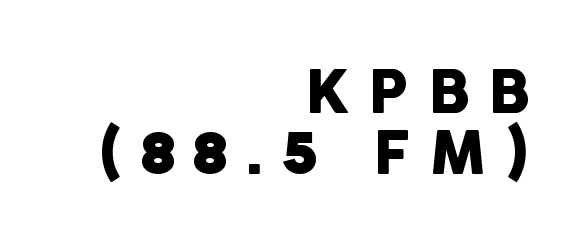
{"serif": "no", "italic": "no", "width": "normal", "stroke_contrast": "low", "x_height": "large", "monospaced": "no", "underline": "no", "align": "right", "line_spacing": "tight", "line_spacing_ratio": 1.05, "letter_spacing": "wide", "letter_spacing_em": 0.34, "glyph_px": 58}
